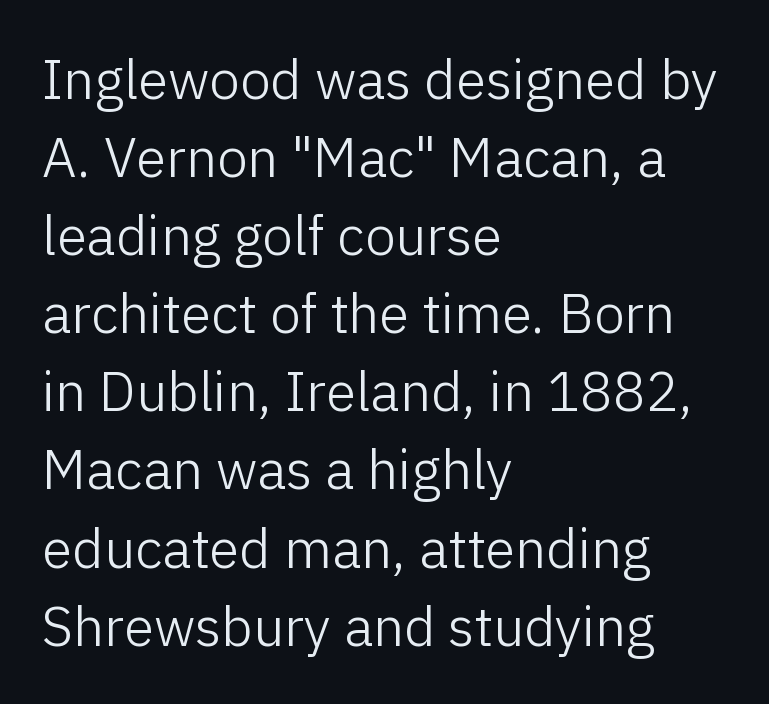
A typesetter would mark this as roman, not italic. This rendering leaves character spacing at its baseline value. The block of text has a typical density, with ordinary space between rows. The strip under each line holds only bare page. What kind of face is this? One without serifs — a sans.
